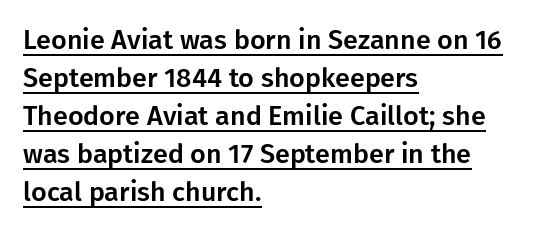
The image shows 27 px text type, upright; set left-aligned, normal line spacing (1.41x), normal letter spacing, underlined.
